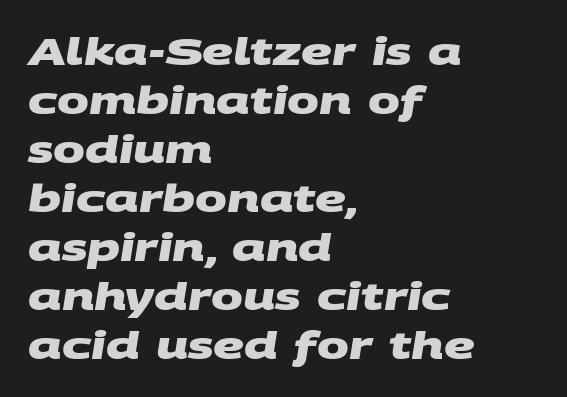
{"serif": "no", "bold": "yes", "weight": "heavy", "width": "wide", "stroke_contrast": "medium", "x_height": "large", "monospaced": "no", "underline": "no", "align": "left", "line_spacing": "normal", "line_spacing_ratio": 1.29, "letter_spacing": "normal", "letter_spacing_em": 0.0, "glyph_px": 38}
